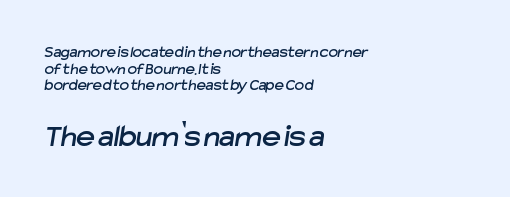
Descenders are the only things crossing below the line. These lines stack with their left ends in a neat column. The vertical gap from one line to the next is small. Tracking here is standard; glyphs follow each other at the usual distance. The rendering uses natural spacing where letterforms have individual widths. Typographically, this falls in the sans-serif category.
